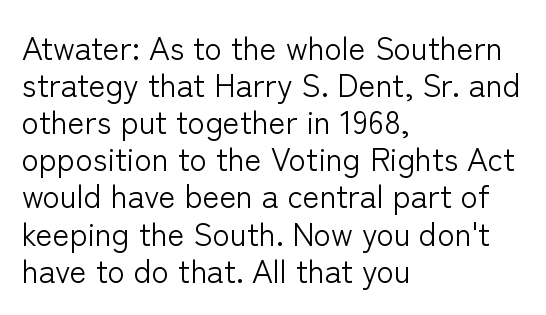
The face looks like a standard text weight, possibly lighter. Does the lettering tilt? It doesn't — this is upright. Do the characters align in a grid? No, the font is proportional. The lines are quadded left. Glance below the letters and you will spot only blank space.
